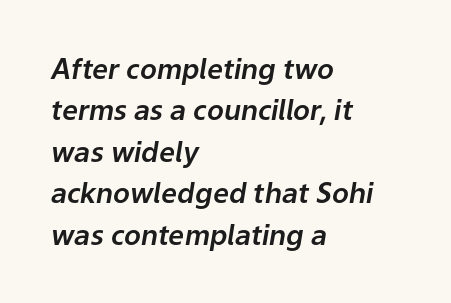
Q: Is the text italic (slanted)? A: Yes, it leans right by about 9 degrees.
Q: Is the text underlined? A: No.
Q: How is the paragraph aligned? A: Left-aligned.
Q: Is the spacing between letters normal or unusually wide? A: Normal.
Q: Is the spacing between lines tight, normal or loose? A: Normal.
Q: Width (condensed, normal, or wide)? A: Normal.
Q: Stroke contrast? A: Low.
Q: x-height? A: Medium.
Q: Monospaced? A: No.
